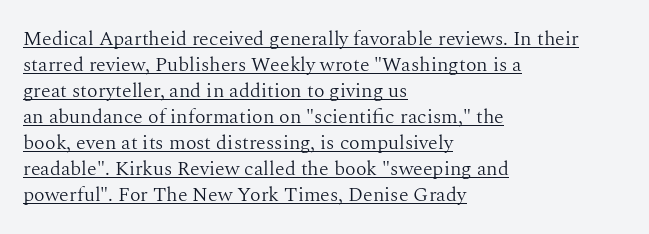
The image shows 20 px text type, upright; set left-aligned, normal line spacing (1.3x), normal letter spacing, underlined.
